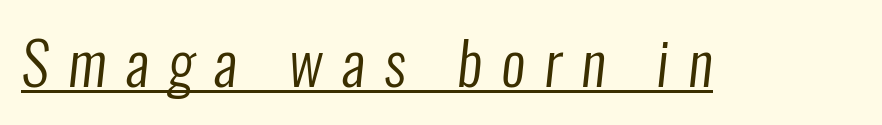
{"serif": "no", "bold": "no", "weight": "regular", "width": "condensed", "stroke_contrast": "low", "x_height": "medium", "monospaced": "no", "underline": "yes", "letter_spacing": "wide", "letter_spacing_em": 0.32, "glyph_px": 60}
